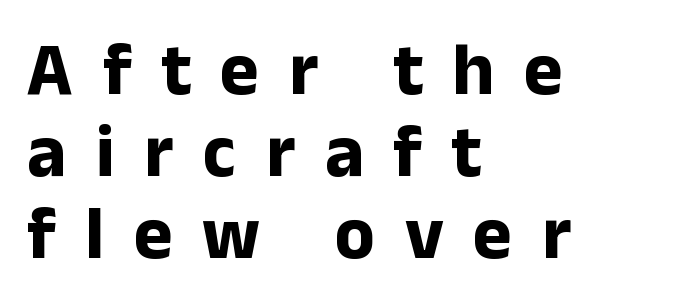
{"serif": "no", "italic": "no", "bold": "yes", "weight": "bold", "width": "normal", "stroke_contrast": "low", "x_height": "medium", "monospaced": "no", "underline": "no", "align": "left", "line_spacing": "tight", "line_spacing_ratio": 1.11, "letter_spacing": "wide", "letter_spacing_em": 0.4, "glyph_px": 74}
